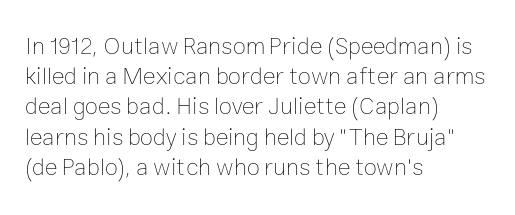
Q: Is the text bold? A: No.
Q: Is the text italic (slanted)? A: No, it is upright.
Q: Is the text underlined? A: No.
Q: How is the paragraph aligned? A: Left-aligned.
Q: Is the spacing between letters normal or unusually wide? A: Normal.
Q: Is the spacing between lines tight, normal or loose? A: Normal.
